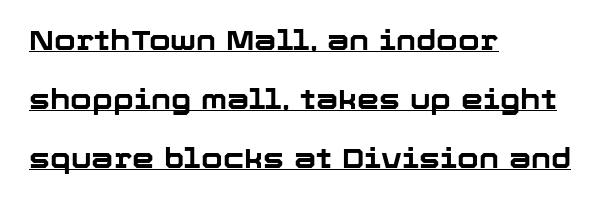
The image shows 28 px bold sans-serif type, upright; set left-aligned, loose line spacing (2.11x), normal letter spacing, underlined; low stroke contrast and a medium x-height.
